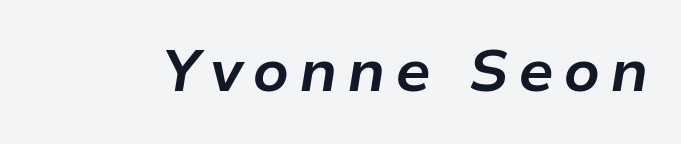
Q: Is the text bold? A: Yes.
Q: Is the text italic (slanted)? A: Yes, it leans right by about 9 degrees.
Q: Is the text underlined? A: No.
Q: Width (condensed, normal, or wide)? A: Normal.
Q: Stroke contrast? A: Low.
Q: x-height? A: Medium.
Q: Monospaced? A: No.
